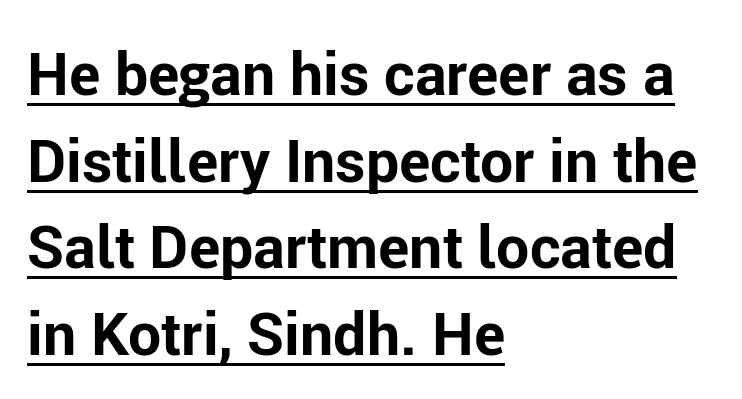
The image shows 59 px bold sans-serif type, upright; set left-aligned, normal line spacing (1.47x), normal letter spacing, underlined; low stroke contrast and a medium x-height.
